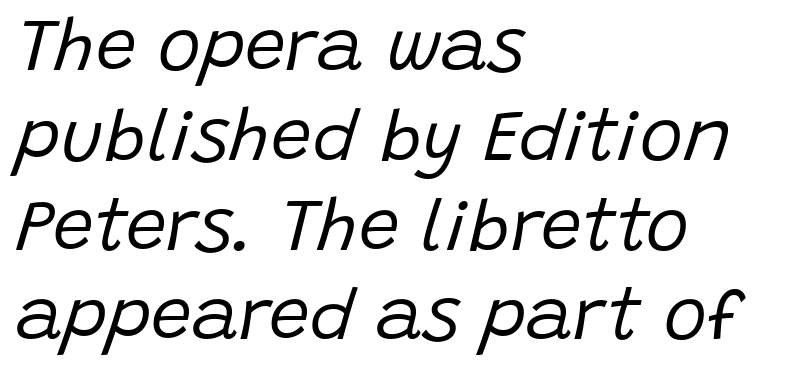
{"italic": "yes", "lean": "right", "slant_degrees": 15, "bold": "no", "weight": "regular", "width": "normal", "stroke_contrast": "low", "x_height": "large", "monospaced": "no", "underline": "no", "align": "left", "line_spacing_ratio": 1.23, "letter_spacing": "normal", "letter_spacing_em": 0.0, "glyph_px": 73}
